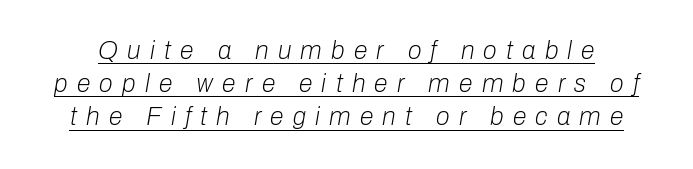
Think standard paragraph weight, or any step lighter than that. The leading is moderate, giving the passage an even texture. Someone cranked the tracking dial way up on this one. The passage shown leans; its letterforms are oblique. These characters rest on top of a visible drawn line.
